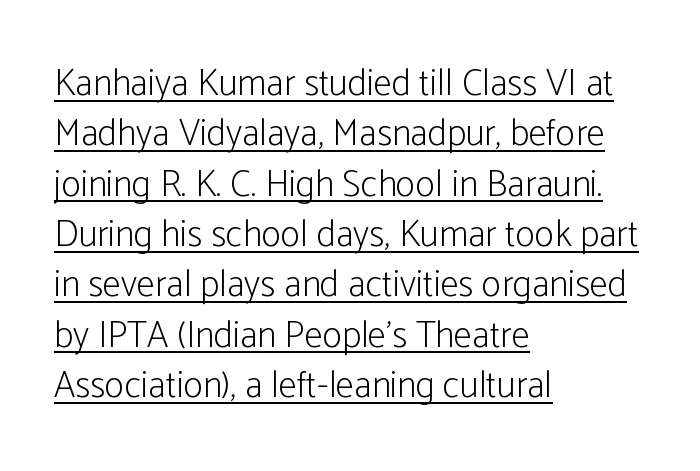
The image shows 37 px light, condensed sans-serif type, upright; set left-aligned, normal line spacing (1.36x), normal letter spacing, underlined; low stroke contrast and a medium x-height.
